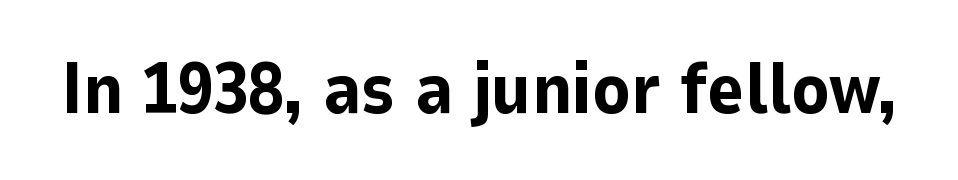
{"serif": "no", "italic": "no", "bold": "yes", "weight": "bold", "width": "normal", "stroke_contrast": "low", "x_height": "medium", "monospaced": "no", "underline": "no", "letter_spacing": "normal", "letter_spacing_em": 0.0, "glyph_px": 71}
